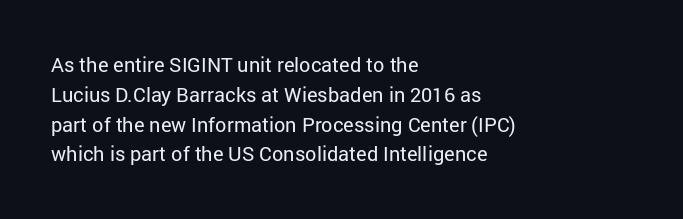
{"italic": "no", "bold": "no", "underline": "no", "align": "left", "line_spacing": "normal", "line_spacing_ratio": 1.49, "letter_spacing": "normal", "letter_spacing_em": 0.0, "glyph_px": 20}
